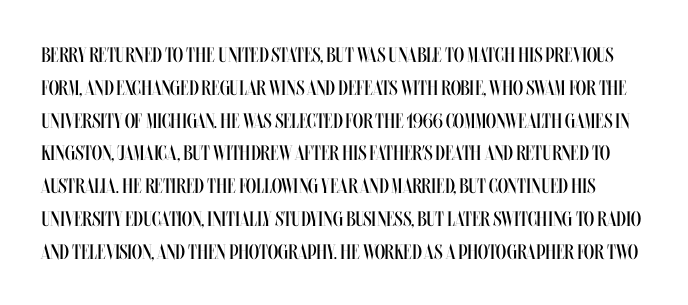
{"italic": "no", "bold": "no", "underline": "no", "line_spacing": "normal", "line_spacing_ratio": 1.56, "letter_spacing": "normal", "letter_spacing_em": 0.0, "glyph_px": 21}
